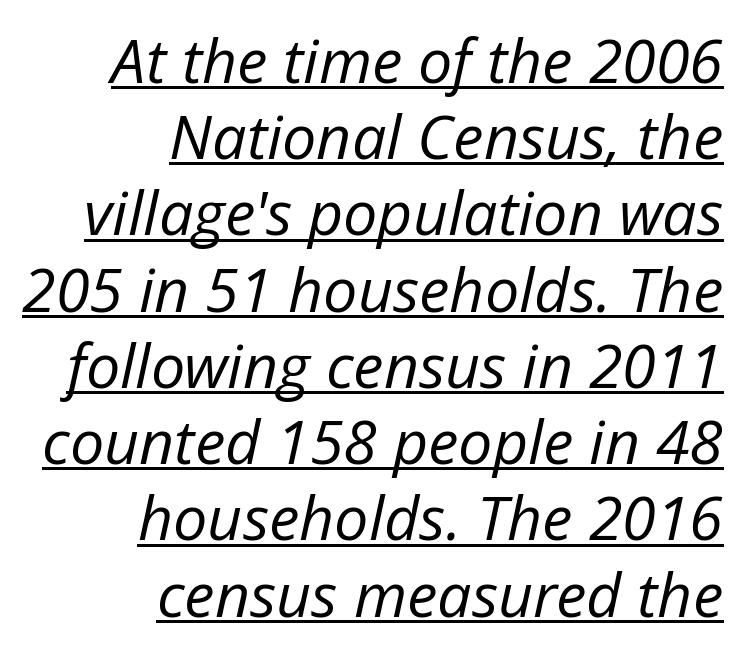
{"italic": "yes", "lean": "right", "slant_degrees": 12, "bold": "no", "weight": "regular", "width": "normal", "stroke_contrast": "low", "x_height": "medium", "monospaced": "no", "underline": "yes", "align": "right", "line_spacing": "normal", "line_spacing_ratio": 1.25, "letter_spacing": "normal", "letter_spacing_em": 0.0, "glyph_px": 61}
